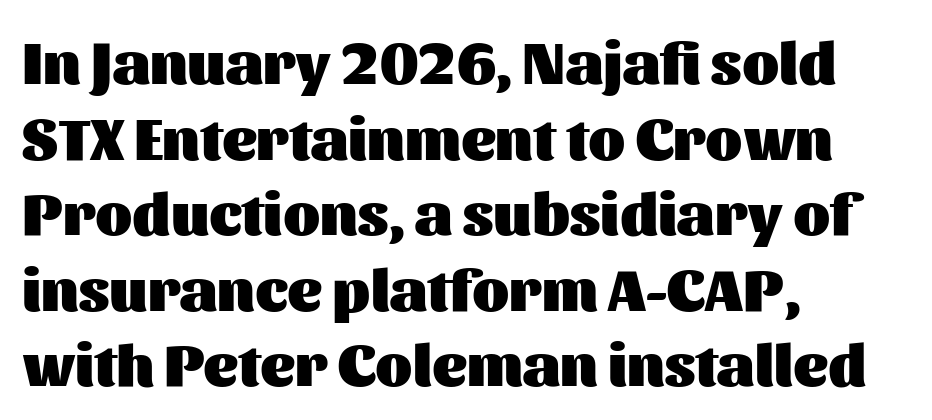
{"serif": "no", "italic": "no", "bold": "yes", "weight": "heavy", "width": "normal", "stroke_contrast": "medium", "x_height": "medium", "monospaced": "no", "underline": "no", "align": "left", "line_spacing": "normal", "line_spacing_ratio": 1.26, "letter_spacing": "normal", "letter_spacing_em": 0.0, "glyph_px": 60}
